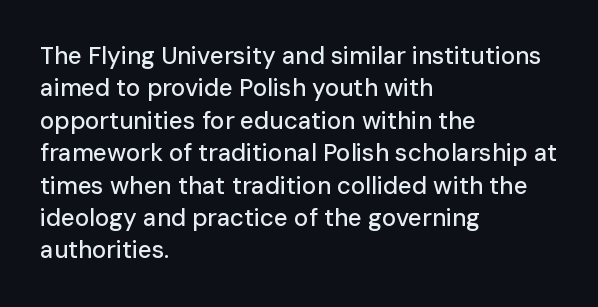
Glyph-to-glyph distance matches everyday printed text. Teacher's note: observe the even left margin — that is flush-left alignment. Type without underlining. This sample keeps an unexceptional amount of space between lines. This is roman type, the default non-slanted kind.
